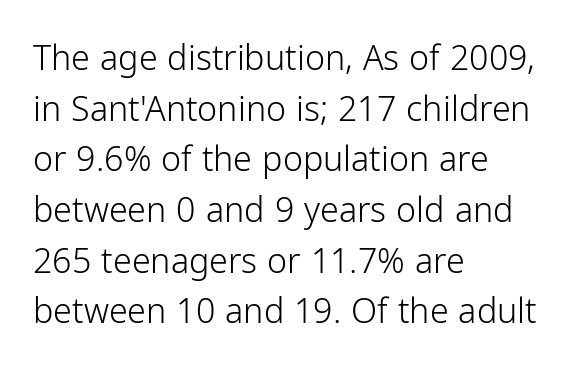
The lines sit at an ordinary, default distance from one another. The designer went with a sans here, leaving each stem footless. You could not count columns in this text — the font is proportionally spaced. The rendering anchors every line to the left-hand side. Tall strokes in this sample are plumb rather than angled.
